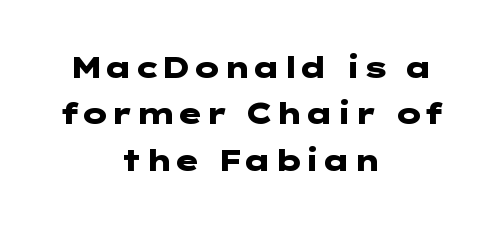
Q: Is the text bold? A: Yes.
Q: Is the text italic (slanted)? A: No, it is upright.
Q: Is the typeface a serif or a sans-serif typeface? A: Sans-serif.
Q: Is the text underlined? A: No.
Q: How is the paragraph aligned? A: Centered.
Q: Is the spacing between letters normal or unusually wide? A: Normal.
Q: Is the spacing between lines tight, normal or loose? A: Normal.
Q: Width (condensed, normal, or wide)? A: Wide.
Q: Stroke contrast? A: Low.
Q: x-height? A: Medium.
